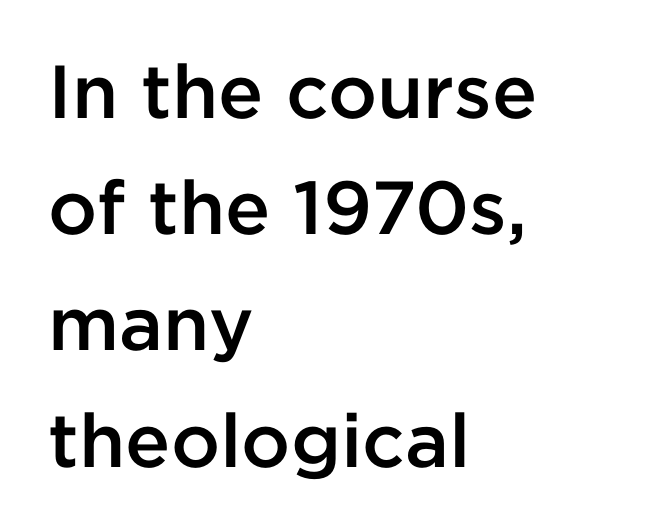
The type family on display is of the sans-serif kind. The characters look somewhat weighty, a semibold short of true bold. Vertically, the passage feels balanced, rows spaced as you'd expect. Is the block centered? No — it sits flush against the left margin. The letters advance in unequal steps, a hallmark of proportional type. You could call the tracking neutral — neither tight nor loose.
